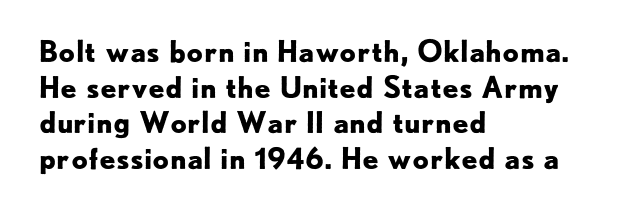
The image shows 29 px bold sans-serif type, upright; set left-aligned, line spacing 1.23x, normal letter spacing, not underlined; low stroke contrast and a small x-height.
